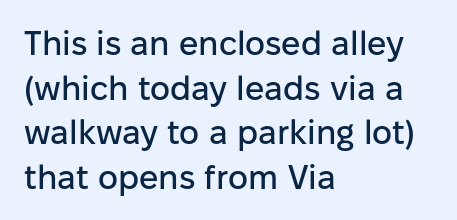
Q: Is the text italic (slanted)? A: No, it is upright.
Q: Is the typeface a serif or a sans-serif typeface? A: Sans-serif.
Q: Is the text underlined? A: No.
Q: How is the paragraph aligned? A: Left-aligned.
Q: Is the spacing between letters normal or unusually wide? A: Normal.
Q: Is the spacing between lines tight, normal or loose? A: Normal.
Q: Width (condensed, normal, or wide)? A: Normal.
Q: Stroke contrast? A: Low.
Q: x-height? A: Medium.
Q: Monospaced? A: No.
